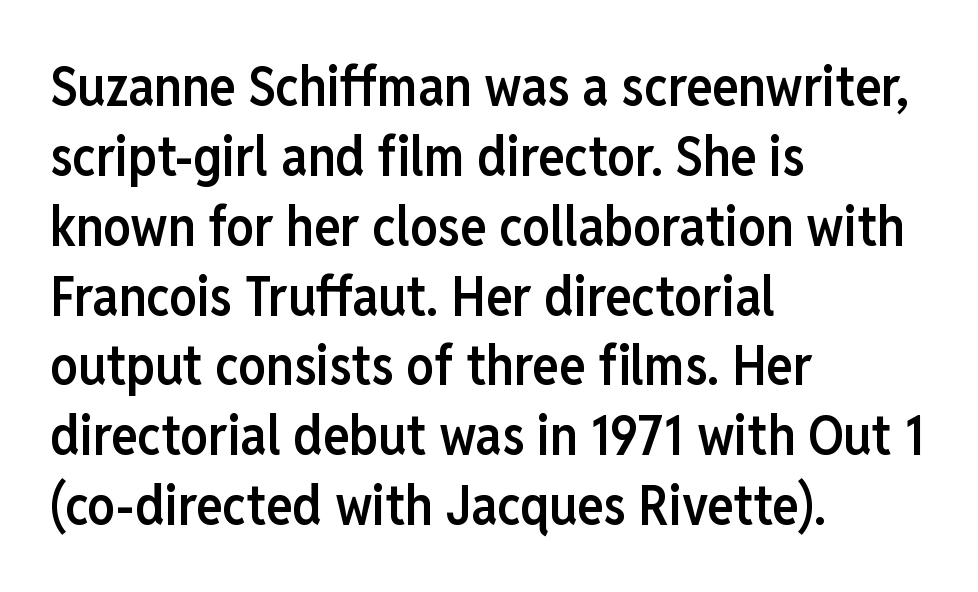
No italicization has been applied; the sample stays upright. This is the in-between weight designers call semibold or demi. Check under the words: just untouched page. Does the leading feel generous? No, just average. Are there feet on the stems? There aren't — it's a sans.
